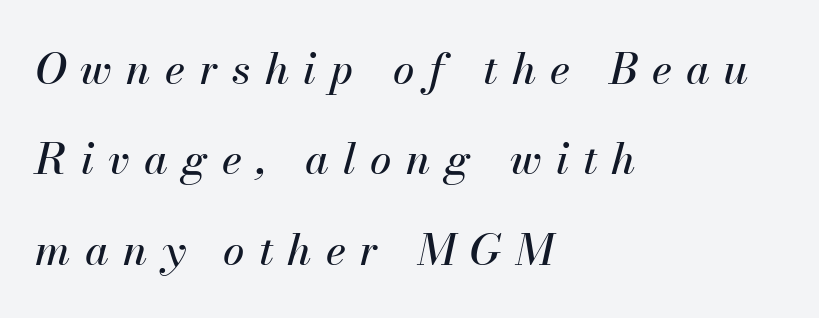
Q: Is the text italic (slanted)? A: Yes, it leans right by about 13 degrees.
Q: Is the text underlined? A: No.
Q: How is the paragraph aligned? A: Left-aligned.
Q: Is the spacing between letters normal or unusually wide? A: Unusually wide.
Q: Is the spacing between lines tight, normal or loose? A: Loose.
Q: Width (condensed, normal, or wide)? A: Normal.
Q: Stroke contrast? A: Medium.
Q: x-height? A: Small.
Q: Monospaced? A: No.
